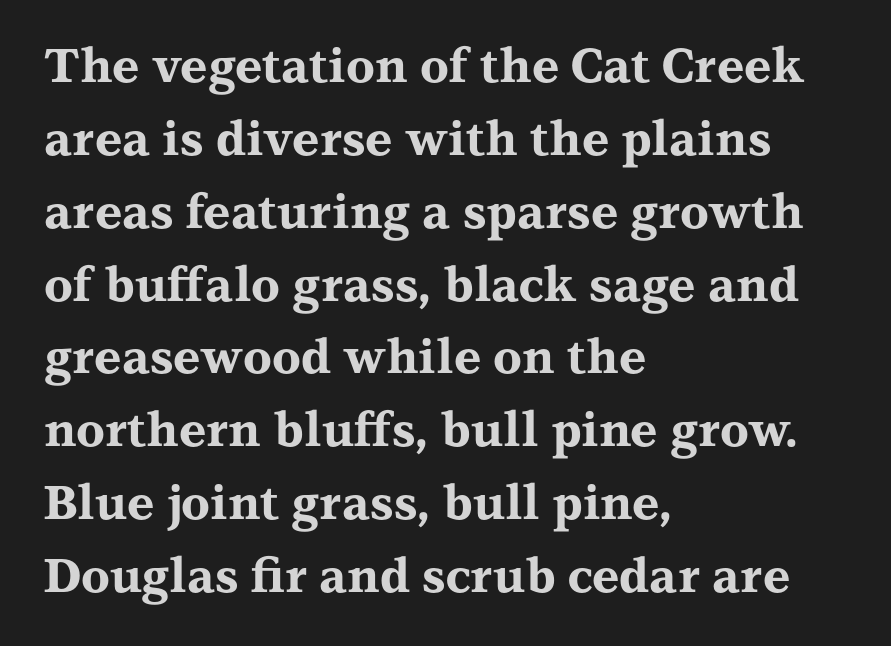
The image shows 47 px bold, wide serif type, upright; set left-aligned, normal line spacing (1.55x), normal letter spacing, not underlined; medium stroke contrast and a medium x-height.
